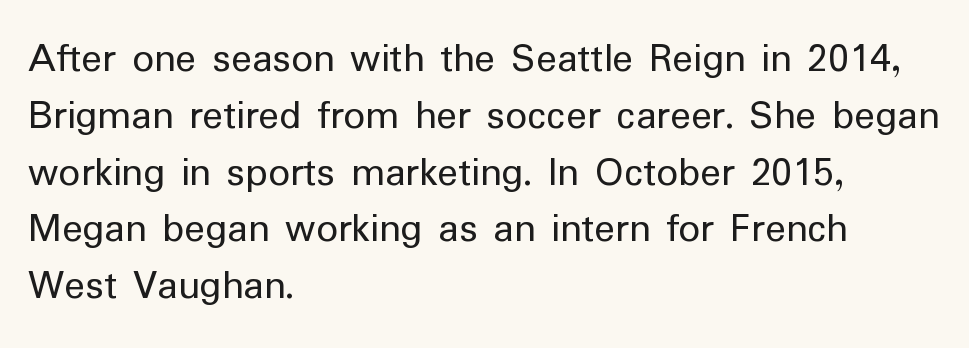
Q: Is the text bold? A: No.
Q: Is the text italic (slanted)? A: No, it is upright.
Q: Is the typeface a serif or a sans-serif typeface? A: Sans-serif.
Q: Is the text underlined? A: No.
Q: How is the paragraph aligned? A: Left-aligned.
Q: Is the spacing between letters normal or unusually wide? A: Normal.
Q: Is the spacing between lines tight, normal or loose? A: Normal.
Q: Width (condensed, normal, or wide)? A: Normal.
Q: Stroke contrast? A: Low.
Q: x-height? A: Medium.
Q: Monospaced? A: No.
